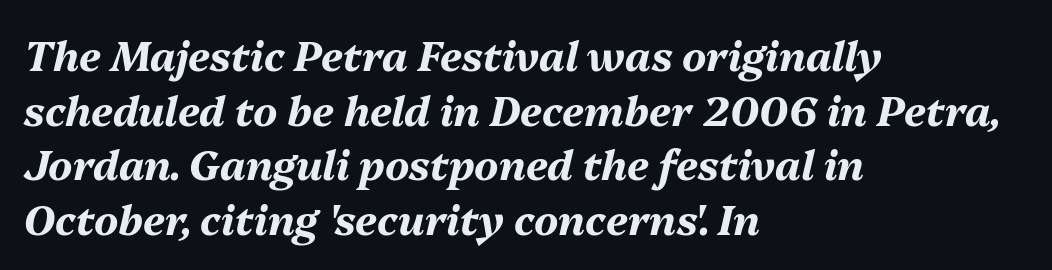
{"italic": "yes", "lean": "right", "slant_degrees": 13, "bold": "yes", "weight": "bold", "width": "normal", "stroke_contrast": "medium", "x_height": "medium", "monospaced": "no", "underline": "no", "align": "left", "line_spacing": "normal", "line_spacing_ratio": 1.33, "letter_spacing": "normal", "letter_spacing_em": 0.0, "glyph_px": 41}
